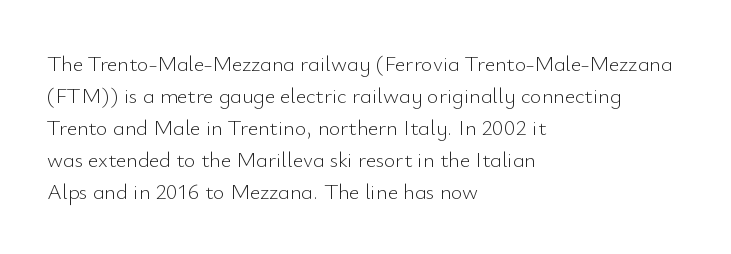
Q: Is the text bold? A: No.
Q: Is the text italic (slanted)? A: No, it is upright.
Q: Is the text underlined? A: No.
Q: How is the paragraph aligned? A: Left-aligned.
Q: Is the spacing between letters normal or unusually wide? A: Normal.
Q: Is the spacing between lines tight, normal or loose? A: Normal.
